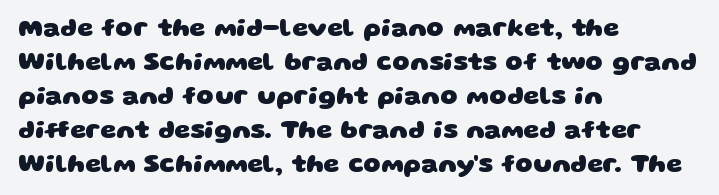
The image shows 25 px bold type; set left-aligned, normal line spacing (1.36x), normal letter spacing, not underlined.
